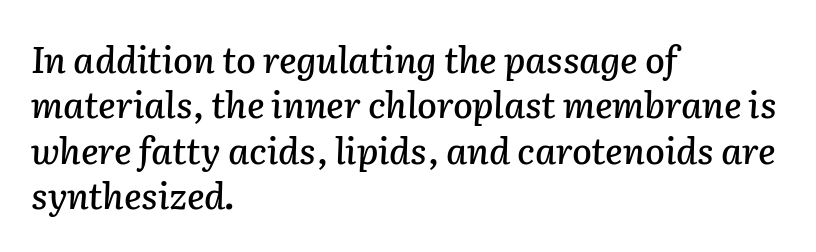
{"italic": "yes", "lean": "right", "slant_degrees": 2, "width": "normal", "stroke_contrast": "low", "x_height": "medium", "monospaced": "no", "underline": "no", "align": "left", "line_spacing": "normal", "line_spacing_ratio": 1.26, "letter_spacing": "normal", "letter_spacing_em": 0.0, "glyph_px": 36}
